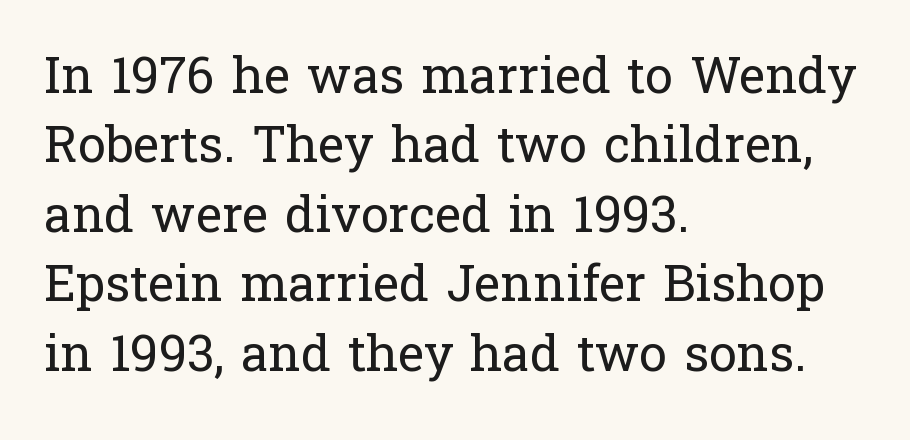
The image shows 50 px regular-weight serif type, upright; set left-aligned, normal line spacing (1.39x), normal letter spacing, not underlined; low stroke contrast and a medium x-height.
